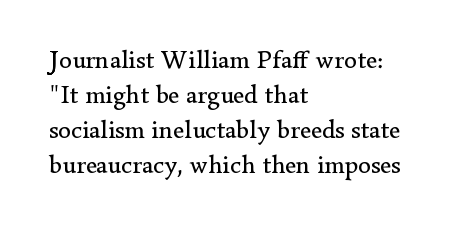
{"italic": "no", "bold": "no", "underline": "no", "align": "left", "line_spacing": "normal", "line_spacing_ratio": 1.34, "letter_spacing": "normal", "letter_spacing_em": 0.0, "glyph_px": 26}
